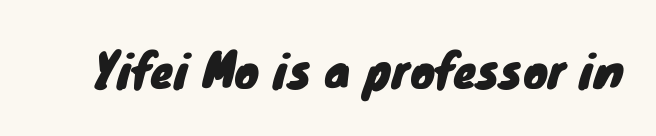
Q: Is the typeface a serif or a sans-serif typeface? A: Sans-serif.
Q: Is the text underlined? A: No.
Q: Is the spacing between letters normal or unusually wide? A: Normal.
Q: Width (condensed, normal, or wide)? A: Normal.
Q: Stroke contrast? A: Low.
Q: x-height? A: Small.
Q: Monospaced? A: No.
